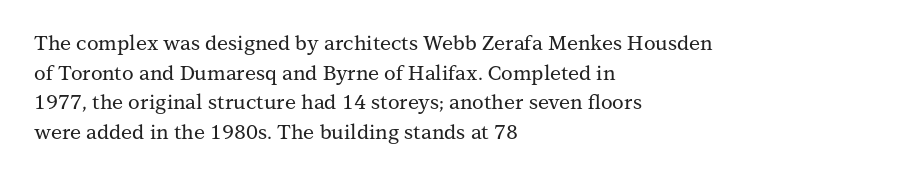
The words here are not underlined. Compared with typical paragraphs, the rows here are spaced about the same. Leftover space on each line is placed entirely after the last word. Students, note that the glyphs here touch the page at normal intervals. Italic: no, the glyphs are upright roman.
